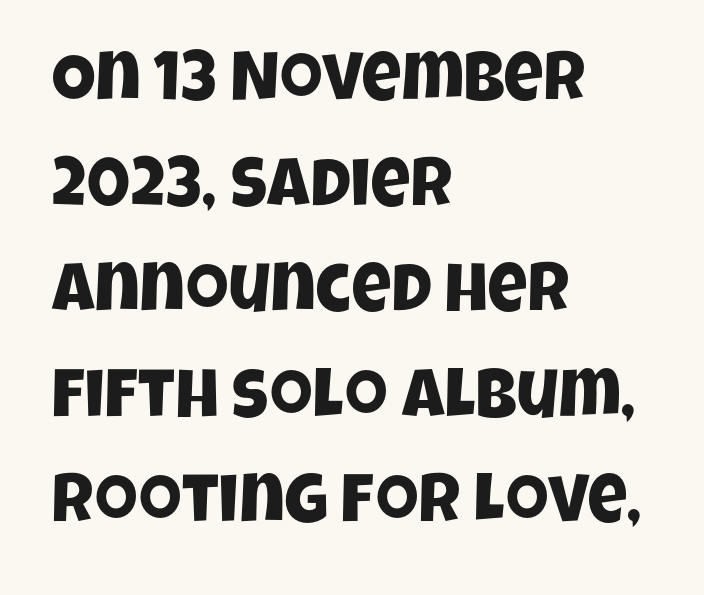
{"serif": "no", "width": "condensed", "stroke_contrast": "low", "x_height": "large", "monospaced": "no", "underline": "no", "align": "left", "line_spacing": "normal", "line_spacing_ratio": 1.53, "letter_spacing": "normal", "letter_spacing_em": 0.0, "glyph_px": 69}
